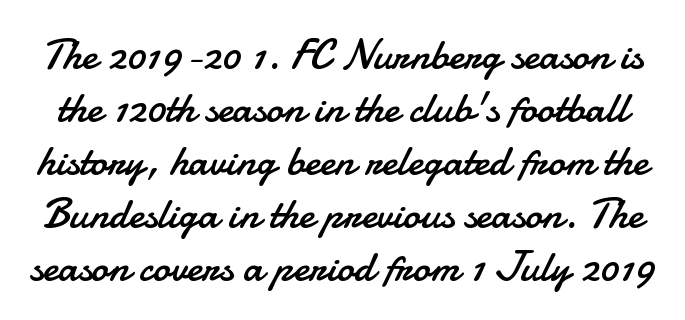
Q: Is the text bold? A: No.
Q: Is the text italic (slanted)? A: Yes.
Q: Is the typeface a serif or a sans-serif typeface? A: Sans-serif.
Q: Is the text underlined? A: No.
Q: Is the spacing between letters normal or unusually wide? A: Normal.
Q: Width (condensed, normal, or wide)? A: Normal.
Q: Stroke contrast? A: Low.
Q: x-height? A: Small.
Q: Monospaced? A: No.
